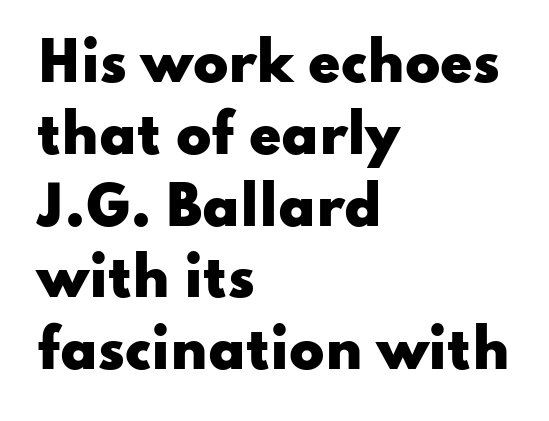
The typesetter chose a ragged-right arrangement here. The face used here has the dense, thick strokes of a bold. Quick note: not italic, upright. These lines sit exactly where default settings would place them. The letters sit at their default tracking, neither squeezed nor spread.
